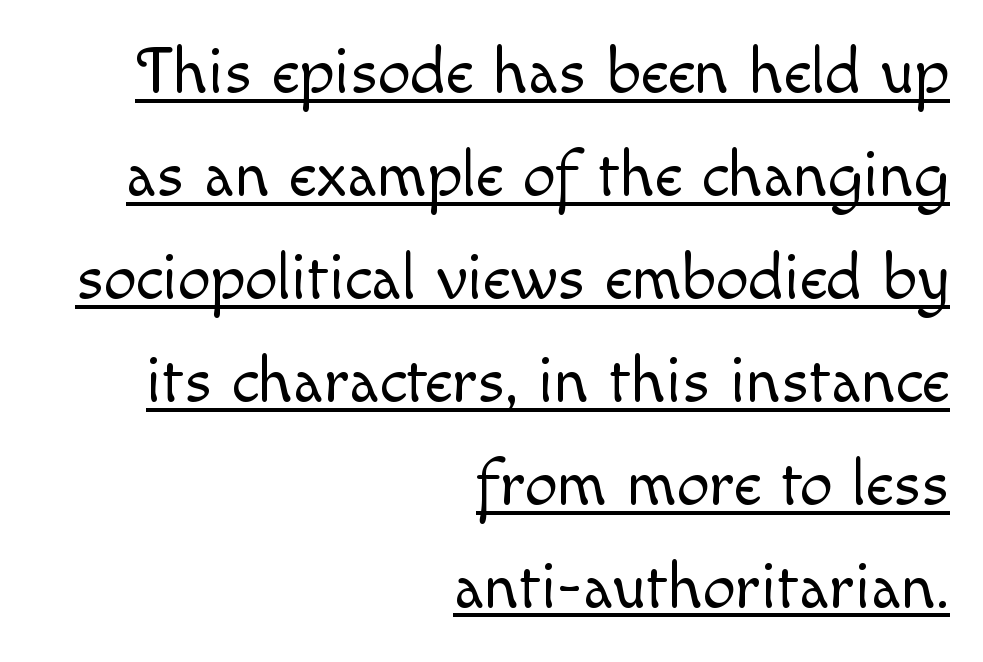
The image shows 66 px light type, upright; set right-aligned, normal line spacing (1.56x), normal letter spacing, underlined; a small x-height.
